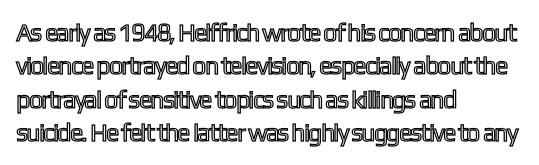
Students, observe: this is what conventionally led text looks like. Observe the ordinary spacing: letters are neighbours, not strangers. Designer's note — italics off, roman on. The specimen omits any rule beneath the text block's lines.
